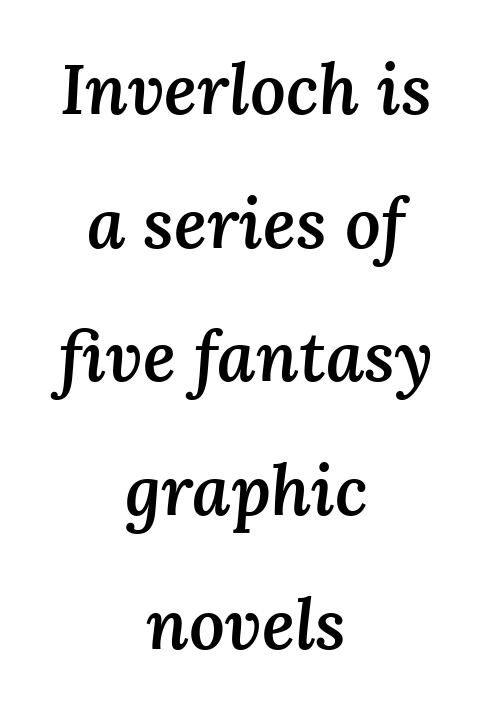
Unmarked baselines from the first word to the last. Slanted lettering throughout. Characters follow at the spacing the type designer built in. Visually the block forms a symmetrical silhouette, jagged on both flanks. Airy leading.
